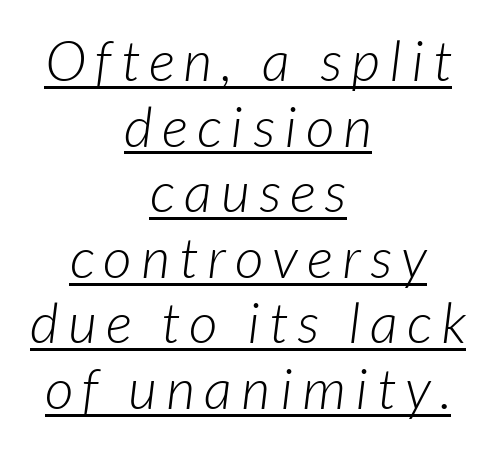
Is this a fixed-width face? No — the glyphs have proportional, varying widths. The glyphs are accompanied by a horizontal stroke just below them. Grotesque or geometric, the face here clearly has no serifs. Notice how the passage keeps no hard edge, just a central spine.
